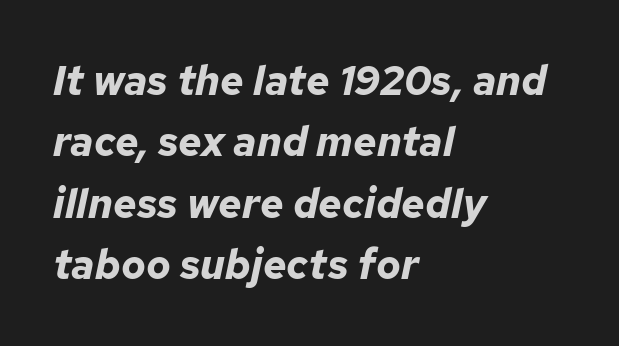
Q: Is the text bold? A: Yes.
Q: Is the text italic (slanted)? A: Yes, it leans right by about 12 degrees.
Q: Is the text underlined? A: No.
Q: How is the paragraph aligned? A: Left-aligned.
Q: Is the spacing between letters normal or unusually wide? A: Normal.
Q: Is the spacing between lines tight, normal or loose? A: Normal.
Q: Width (condensed, normal, or wide)? A: Normal.
Q: Stroke contrast? A: Low.
Q: x-height? A: Medium.
Q: Monospaced? A: No.
